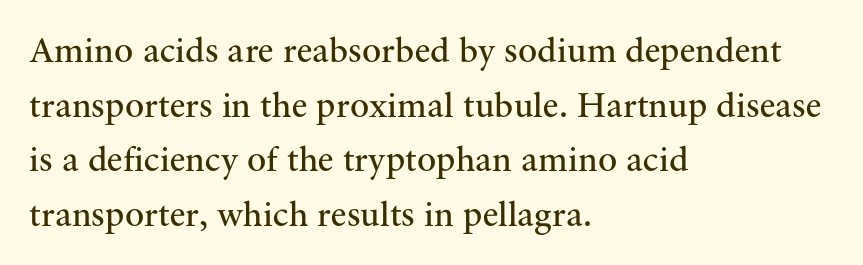
{"serif": "yes", "italic": "no", "bold": "no", "weight": "regular", "width": "normal", "stroke_contrast": "medium", "x_height": "small", "monospaced": "no", "underline": "no", "align": "left", "line_spacing": "normal", "line_spacing_ratio": 1.52, "letter_spacing": "normal", "letter_spacing_em": 0.0, "glyph_px": 36}
